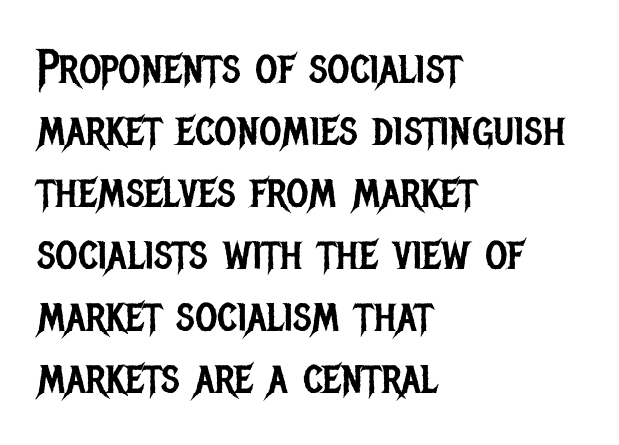
{"serif": "no", "italic": "no", "bold": "no", "weight": "regular", "width": "condensed", "stroke_contrast": "low", "x_height": "large", "monospaced": "no", "underline": "no", "align": "left", "line_spacing": "normal", "line_spacing_ratio": 1.29, "letter_spacing": "normal", "letter_spacing_em": 0.0, "glyph_px": 48}
